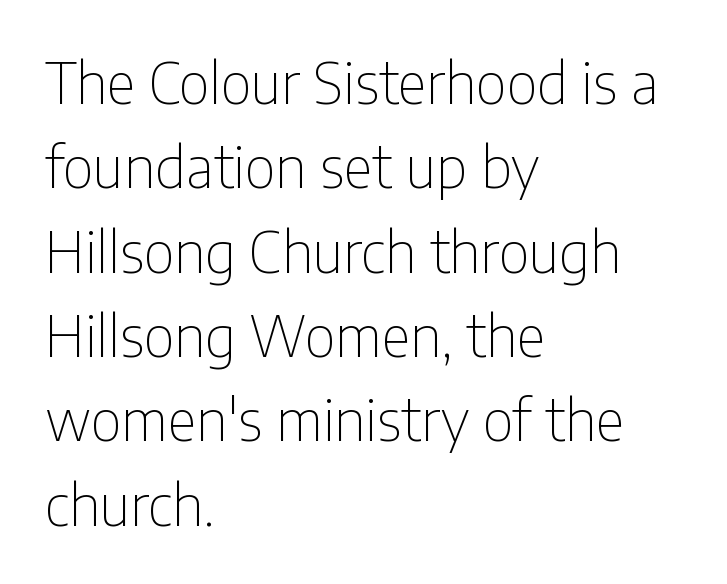
Q: Is the text bold? A: No.
Q: Is the text italic (slanted)? A: No, it is upright.
Q: Is the typeface a serif or a sans-serif typeface? A: Sans-serif.
Q: Is the text underlined? A: No.
Q: How is the paragraph aligned? A: Left-aligned.
Q: Is the spacing between letters normal or unusually wide? A: Normal.
Q: Is the spacing between lines tight, normal or loose? A: Normal.
Q: Width (condensed, normal, or wide)? A: Condensed.
Q: Stroke contrast? A: Low.
Q: x-height? A: Medium.
Q: Monospaced? A: No.
